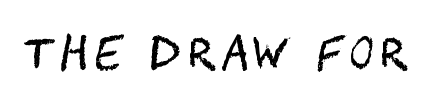
The image shows 42 px regular-weight, condensed sans-serif type, upright; set not underlined; medium stroke contrast and a large x-height.
